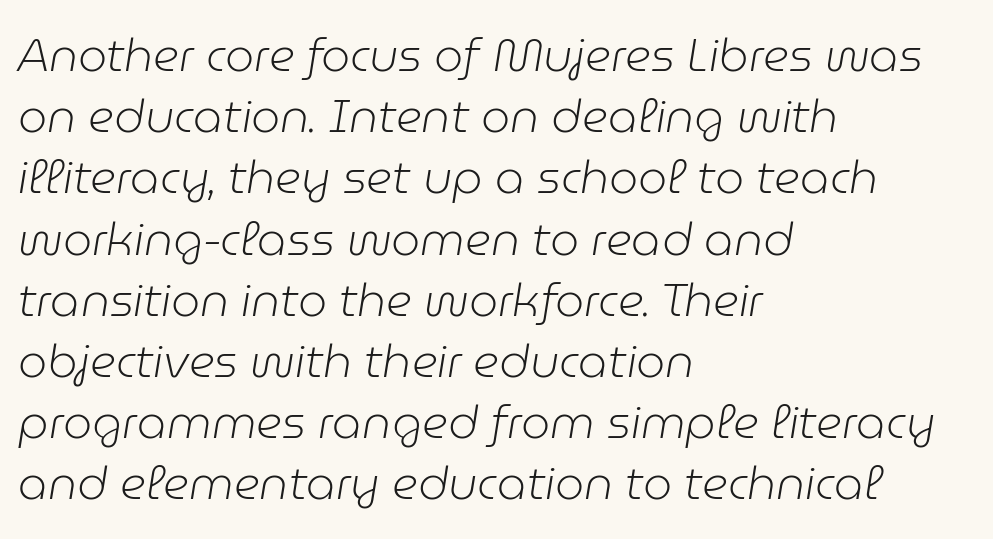
The image shows 46 px light type, italic (leaning right); set left-aligned, normal line spacing (1.33x), normal letter spacing, not underlined; low stroke contrast and a medium x-height.
